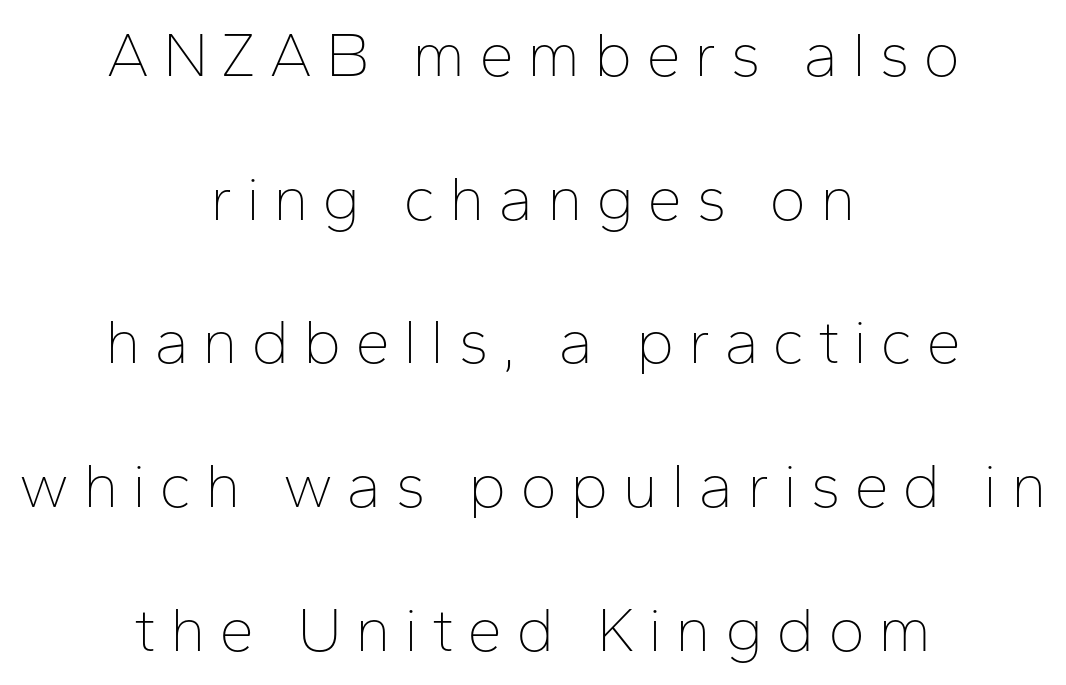
Q: Is the text bold? A: No.
Q: Is the text italic (slanted)? A: No, it is upright.
Q: Is the typeface a serif or a sans-serif typeface? A: Sans-serif.
Q: Is the text underlined? A: No.
Q: How is the paragraph aligned? A: Centered.
Q: Is the spacing between letters normal or unusually wide? A: Unusually wide.
Q: Is the spacing between lines tight, normal or loose? A: Loose.
Q: Width (condensed, normal, or wide)? A: Normal.
Q: Stroke contrast? A: Low.
Q: x-height? A: Medium.
Q: Monospaced? A: No.
